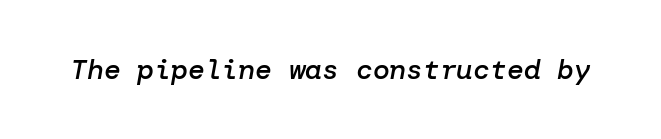
Slant detected: the letters are inclined. The line texture is even and compact thanks to regular tracking. Quick note: underline off. Each glyph is drawn with semibold strokes, heavier than normal yet not fully bold.
